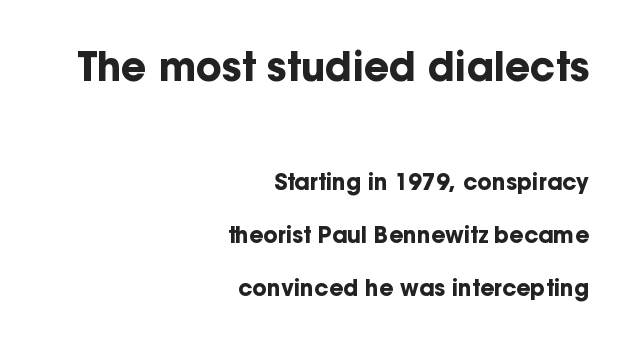
The image shows 39 px bold sans-serif type, upright; set right-aligned, loose line spacing (2.42x), normal letter spacing, not underlined; the first (top) block is 1.77x larger; low stroke contrast and a medium x-height.
